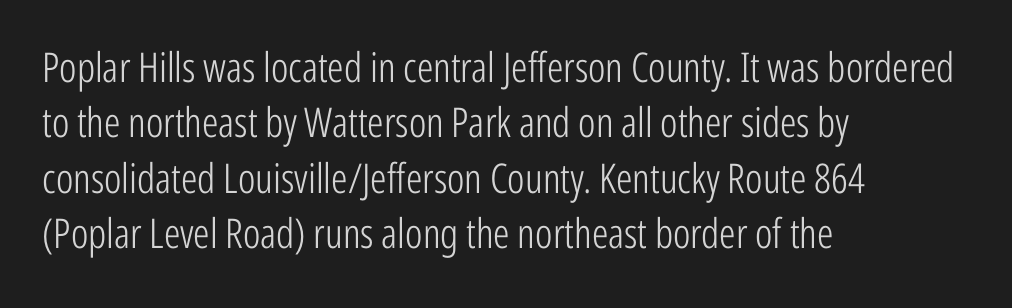
The face used here is proportionally spaced, like ordinary book or web type. The compositor pushed each line to the left boundary. Clear beneath every line of the passage. Honestly, the letter spacing is just normal — you wouldn't notice it.
